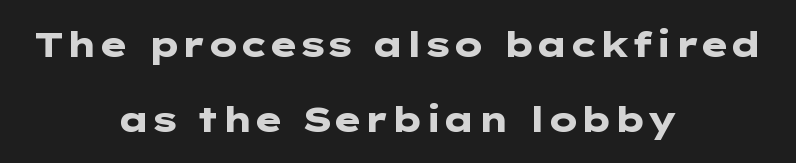
{"serif": "no", "italic": "no", "bold": "yes", "weight": "heavy", "width": "wide", "stroke_contrast": "low", "x_height": "medium", "underline": "no", "align": "center", "line_spacing": "loose", "line_spacing_ratio": 2.14, "letter_spacing": "normal", "letter_spacing_em": 0.0, "glyph_px": 35}
